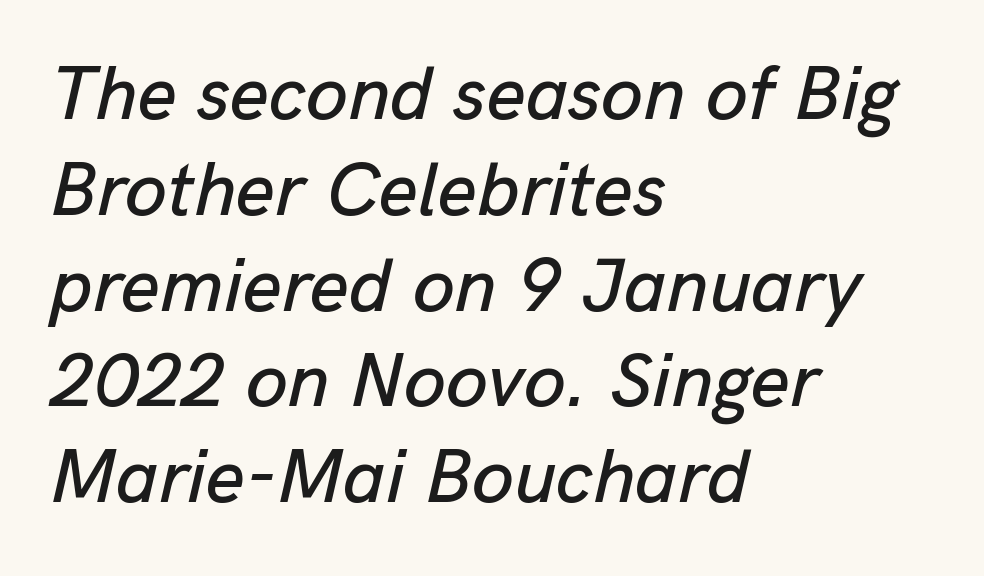
The image shows 76 px text type, italic (leaning right); set left-aligned, normal line spacing (1.26x), normal letter spacing, not underlined; low stroke contrast and a medium x-height.
